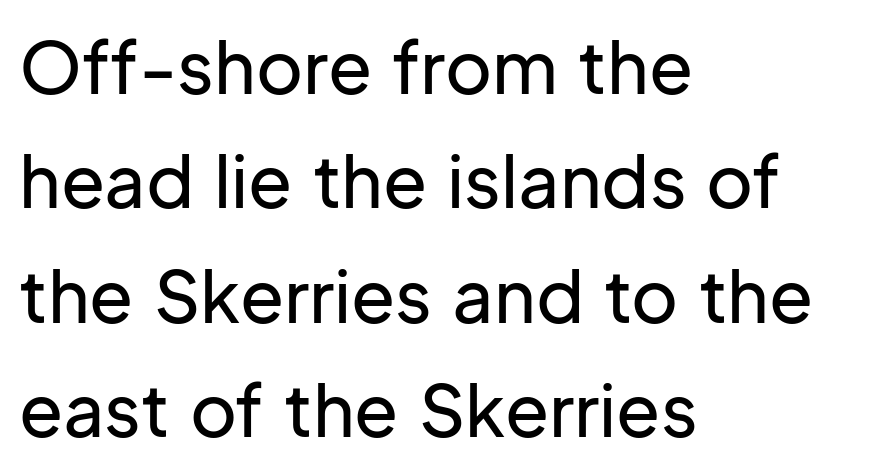
Q: Is the text italic (slanted)? A: No, it is upright.
Q: Is the typeface a serif or a sans-serif typeface? A: Sans-serif.
Q: Is the text underlined? A: No.
Q: How is the paragraph aligned? A: Left-aligned.
Q: Is the spacing between letters normal or unusually wide? A: Normal.
Q: Is the spacing between lines tight, normal or loose? A: Normal.
Q: Width (condensed, normal, or wide)? A: Normal.
Q: Stroke contrast? A: Low.
Q: x-height? A: Medium.
Q: Monospaced? A: No.
